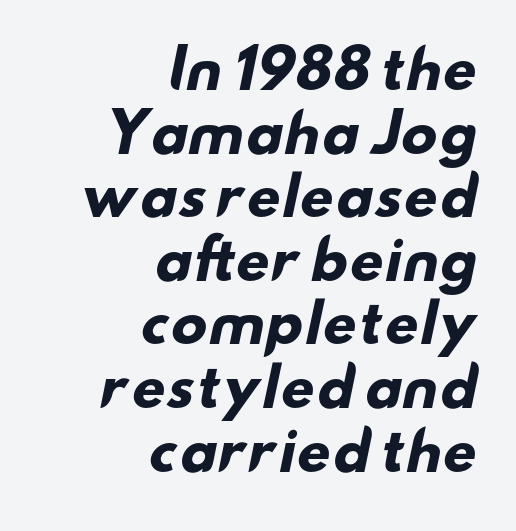
Varying glyph widths throughout — classic text-font behaviour. Typographic density is high because the face is bold. The compositor pushed each line to the right boundary. The face used here is rendered with its standard letterfit.
